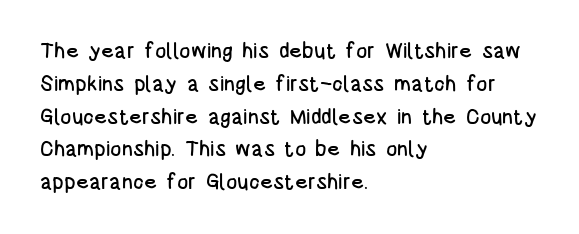
The image shows 21 px text type, upright; set left-aligned, normal line spacing (1.56x), normal letter spacing, not underlined.
